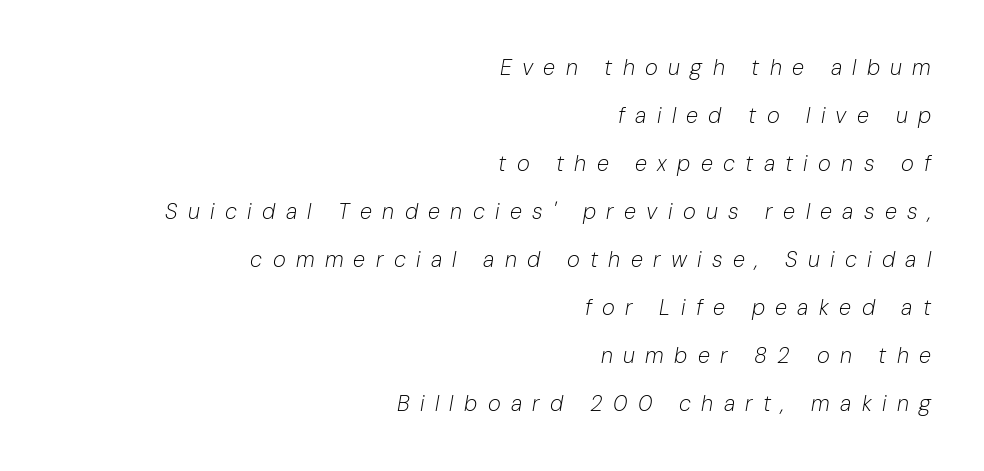
{"italic": "yes", "lean": "right", "slant_degrees": 10, "bold": "no", "underline": "no", "align": "right", "line_spacing": "loose", "line_spacing_ratio": 2.18, "letter_spacing": "wide", "letter_spacing_em": 0.47, "glyph_px": 22}
